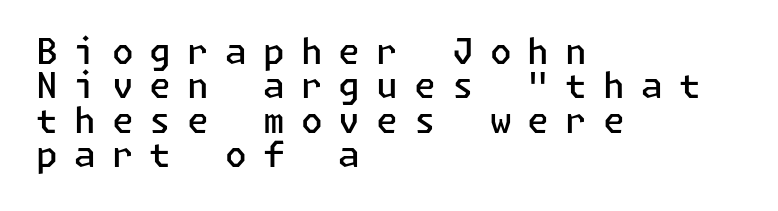
The ragged edge is on the right, which tells us the setting is flush left. A typesetter would call this heavily tracked-out type. This rendering employs a face without finishing strokes, i.e., a sans-serif. Cramped leading.
